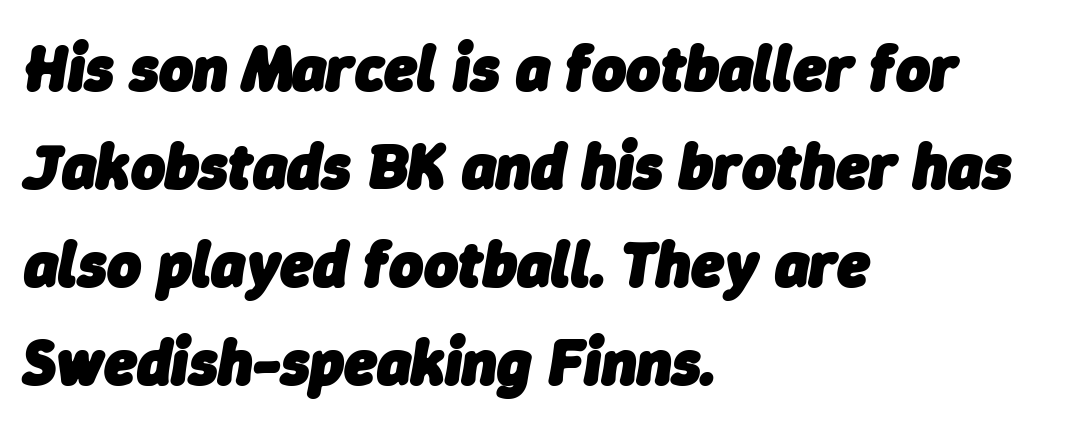
The image shows 65 px heavy type, italic (leaning right); set left-aligned, normal line spacing (1.51x), normal letter spacing, not underlined; low stroke contrast and a medium x-height.
